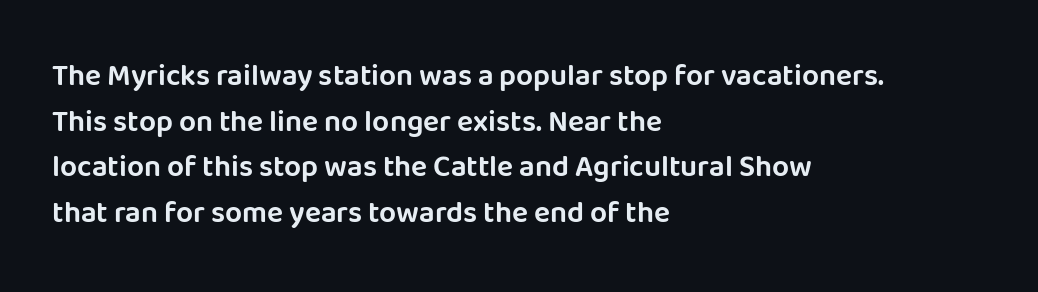
Do the characters align in a grid? No, the font is proportional. The passage shown is typeset with a sans-serif family. Quick note: not italic, upright. Short note: letters normally spaced.
